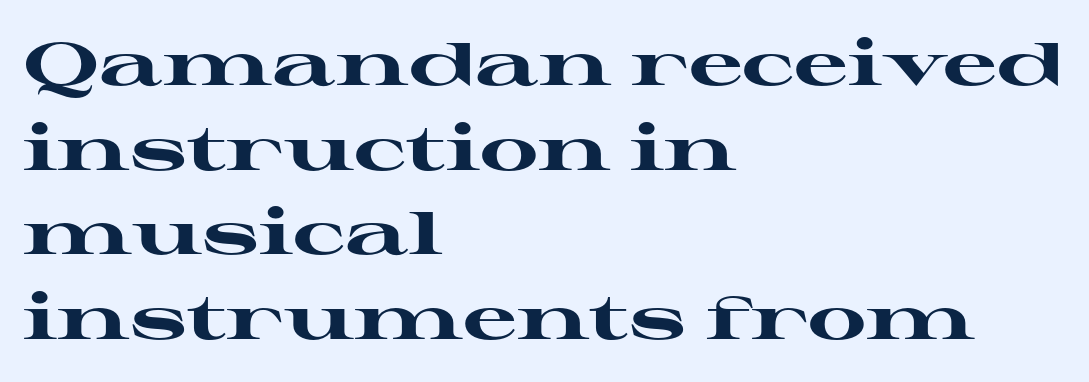
{"serif": "yes", "italic": "no", "bold": "yes", "weight": "heavy", "width": "wide", "stroke_contrast": "high", "x_height": "medium", "monospaced": "no", "underline": "no", "align": "left", "line_spacing": "normal", "line_spacing_ratio": 1.41, "letter_spacing": "normal", "letter_spacing_em": 0.0, "glyph_px": 60}
